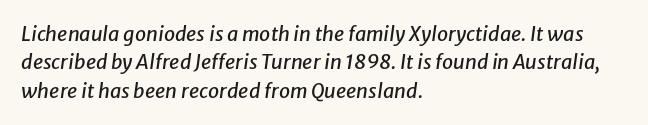
The image shows 20 px text type, italic (leaning right); set left-aligned, normal line spacing (1.42x), normal letter spacing, not underlined.
